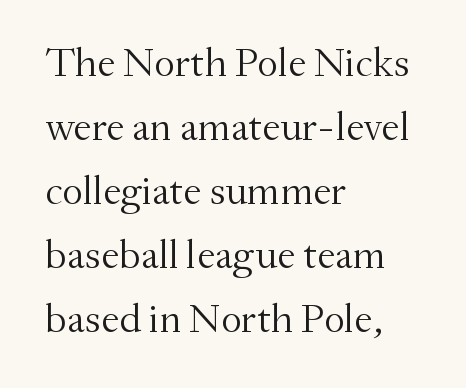
Q: Is the text bold? A: No.
Q: Is the text italic (slanted)? A: No, it is upright.
Q: Is the typeface a serif or a sans-serif typeface? A: Serif.
Q: Is the text underlined? A: No.
Q: How is the paragraph aligned? A: Left-aligned.
Q: Is the spacing between letters normal or unusually wide? A: Normal.
Q: Is the spacing between lines tight, normal or loose? A: Normal.
Q: Width (condensed, normal, or wide)? A: Normal.
Q: Stroke contrast? A: Medium.
Q: x-height? A: Small.
Q: Monospaced? A: No.
